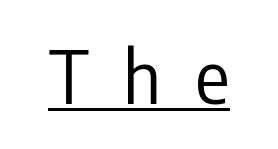
The image shows 72 px regular-weight, condensed sans-serif type, upright; set unusually wide letter spacing (+0.47 em), underlined; low stroke contrast and a medium x-height.
